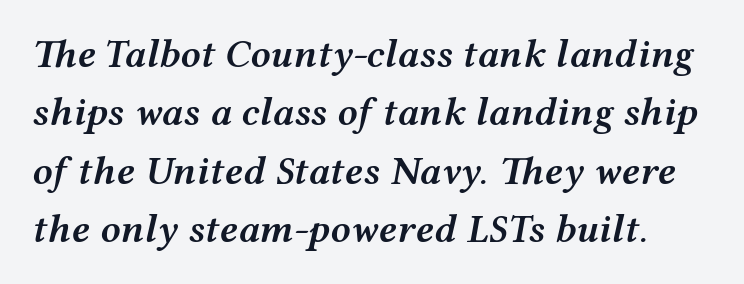
Q: Is the text bold? A: Semi-bold.
Q: Is the text italic (slanted)? A: Yes, it leans right by about 12 degrees.
Q: Is the text underlined? A: No.
Q: Is the spacing between letters normal or unusually wide? A: Normal.
Q: Is the spacing between lines tight, normal or loose? A: Normal.
Q: Width (condensed, normal, or wide)? A: Wide.
Q: Stroke contrast? A: Medium.
Q: x-height? A: Medium.
Q: Monospaced? A: No.
